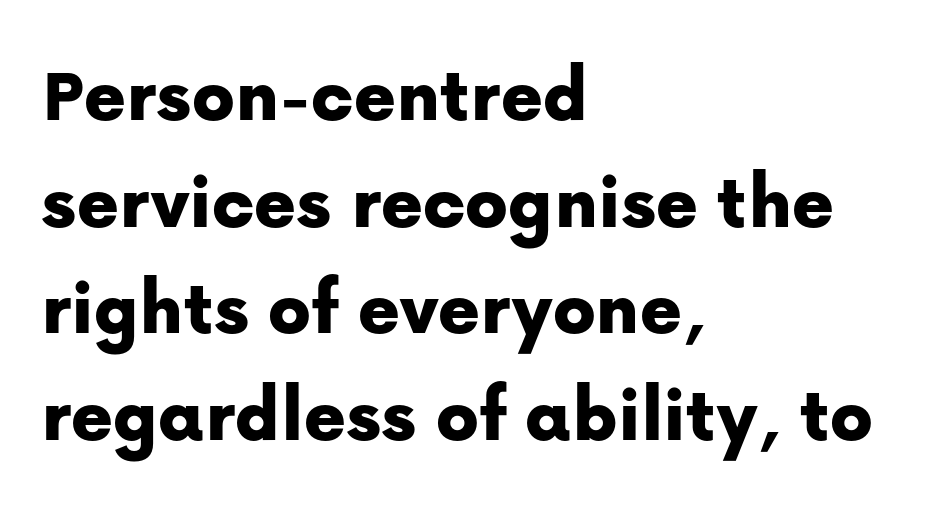
{"serif": "no", "italic": "no", "width": "normal", "stroke_contrast": "low", "x_height": "medium", "monospaced": "no", "underline": "no", "align": "left", "line_spacing": "normal", "line_spacing_ratio": 1.35, "letter_spacing": "normal", "letter_spacing_em": 0.0, "glyph_px": 79}
